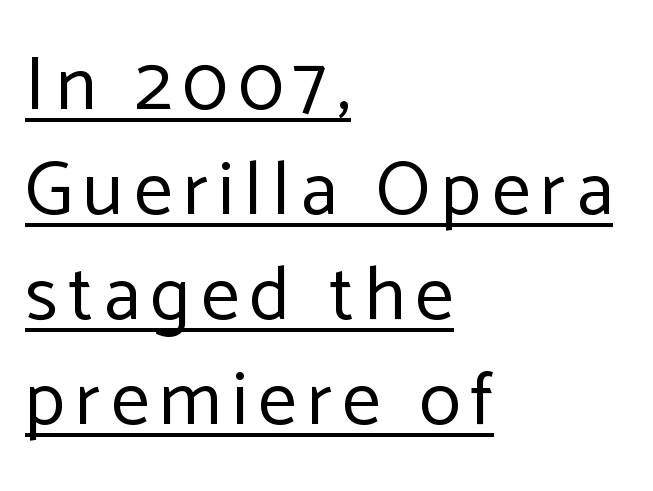
The strokes are not fattened; the text isn't bold. You could not count columns in this text — the font is proportionally spaced. These lines sit exactly where default settings would place them. The passage is arranged the way most books set body copy — flush left.
